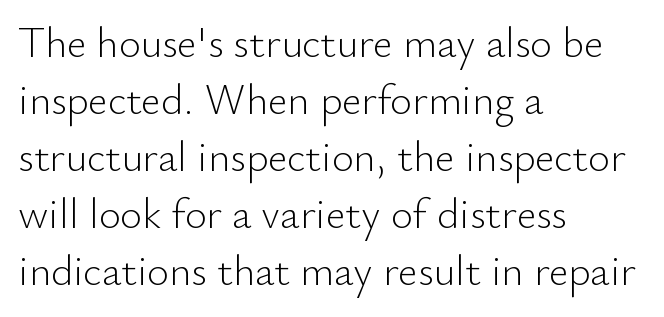
Q: Is the text bold? A: No.
Q: Is the text italic (slanted)? A: No, it is upright.
Q: Is the typeface a serif or a sans-serif typeface? A: Sans-serif.
Q: Is the text underlined? A: No.
Q: How is the paragraph aligned? A: Left-aligned.
Q: Is the spacing between letters normal or unusually wide? A: Normal.
Q: Is the spacing between lines tight, normal or loose? A: Normal.
Q: Width (condensed, normal, or wide)? A: Normal.
Q: Stroke contrast? A: Low.
Q: x-height? A: Small.
Q: Monospaced? A: No.
